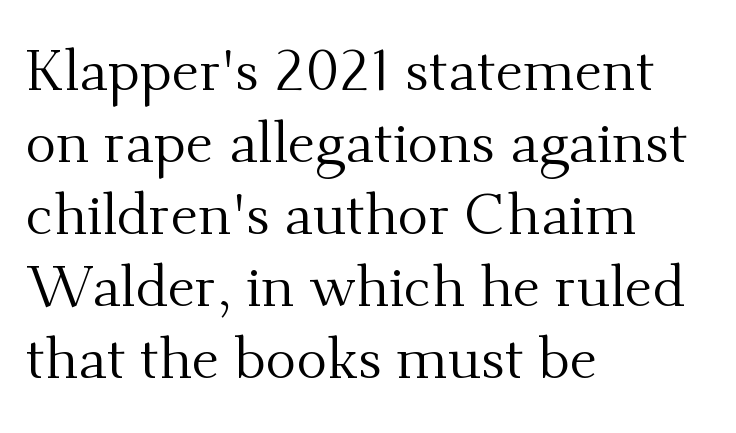
Q: Is the text bold? A: No.
Q: Is the text italic (slanted)? A: No, it is upright.
Q: Is the typeface a serif or a sans-serif typeface? A: Serif.
Q: Is the text underlined? A: No.
Q: How is the paragraph aligned? A: Left-aligned.
Q: Is the spacing between letters normal or unusually wide? A: Normal.
Q: Width (condensed, normal, or wide)? A: Normal.
Q: Stroke contrast? A: Medium.
Q: x-height? A: Small.
Q: Monospaced? A: No.
